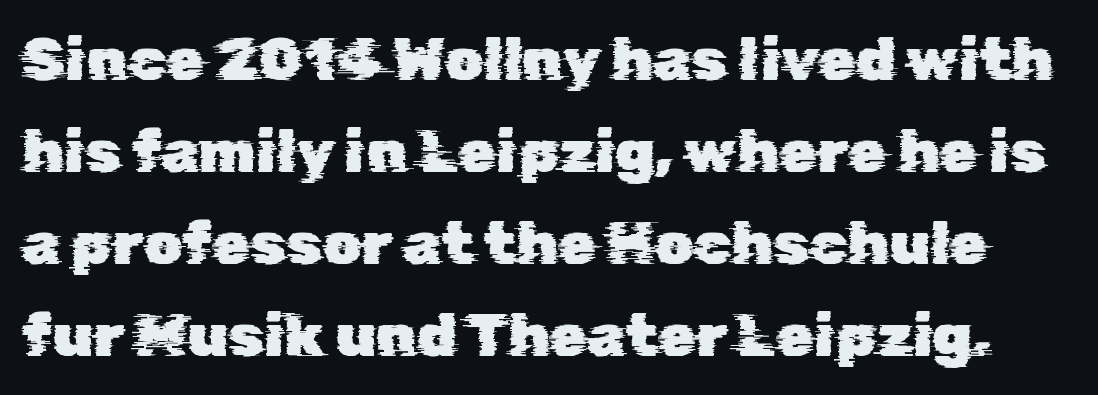
Spacing between characters is what you'd get straight out of the box. Here the designer chose a conventional face with non-uniform glyph widths. Notice how descenders clear the ascenders below comfortably — that's standard leading. The passage shown is typeset with a sans-serif family. Quick note: underline off.
